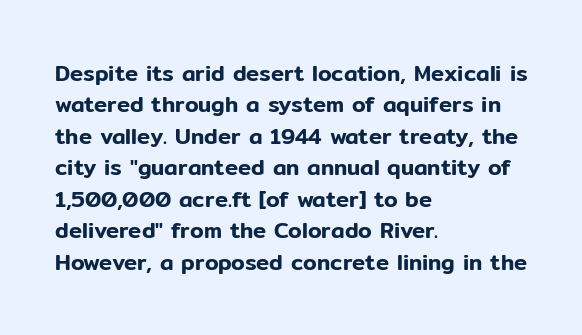
Q: Is the text italic (slanted)? A: No, it is upright.
Q: Is the text underlined? A: No.
Q: How is the paragraph aligned? A: Left-aligned.
Q: Is the spacing between letters normal or unusually wide? A: Normal.
Q: Is the spacing between lines tight, normal or loose? A: Normal.
